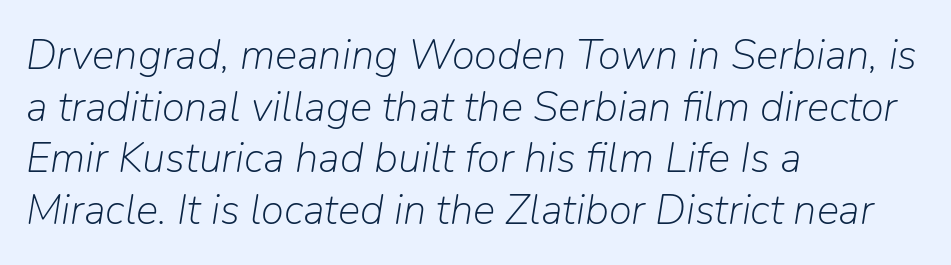
Q: Is the text bold? A: No.
Q: Is the text italic (slanted)? A: Yes, it leans right by about 9 degrees.
Q: Is the text underlined? A: No.
Q: How is the paragraph aligned? A: Left-aligned.
Q: Is the spacing between letters normal or unusually wide? A: Normal.
Q: Width (condensed, normal, or wide)? A: Normal.
Q: Stroke contrast? A: Low.
Q: x-height? A: Medium.
Q: Monospaced? A: No.
